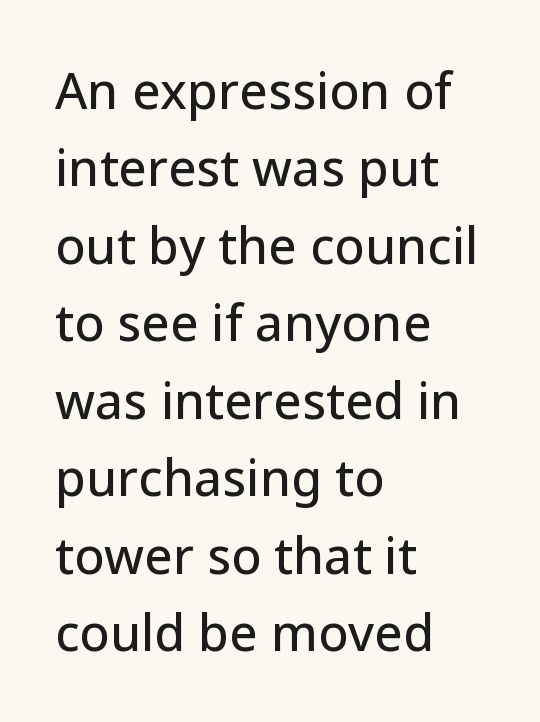
Do the characters align in a grid? No, the font is proportional. Is there any slant? The stems are plumb. No extra tracking has been applied to these lines. The rendering anchors every line to the left-hand side. The designer went with a sans here, leaving each stem footless. The rendering uses a moderate line-height, typical for paragraphs.
